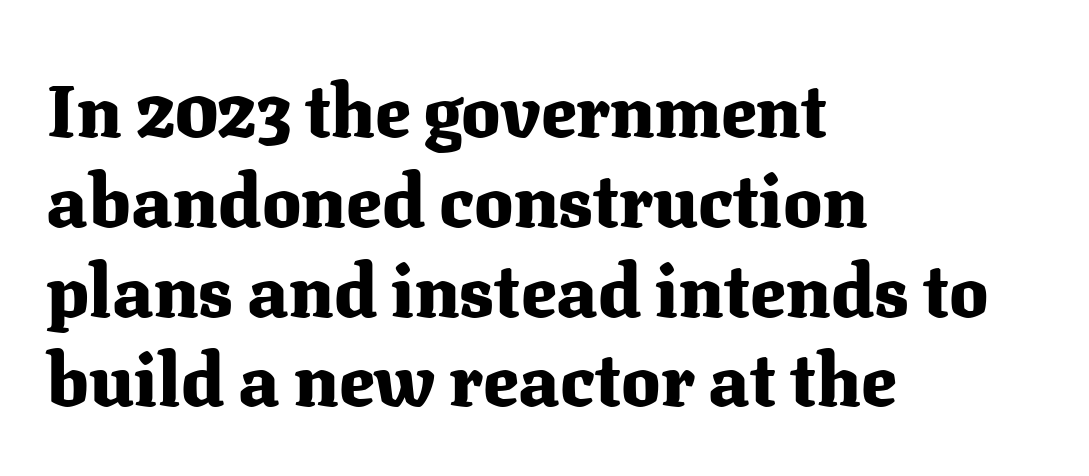
{"serif": "yes", "italic": "no", "bold": "yes", "weight": "heavy", "width": "normal", "stroke_contrast": "medium", "x_height": "medium", "monospaced": "no", "underline": "no", "align": "left", "line_spacing_ratio": 1.23, "letter_spacing": "normal", "letter_spacing_em": 0.0, "glyph_px": 73}
